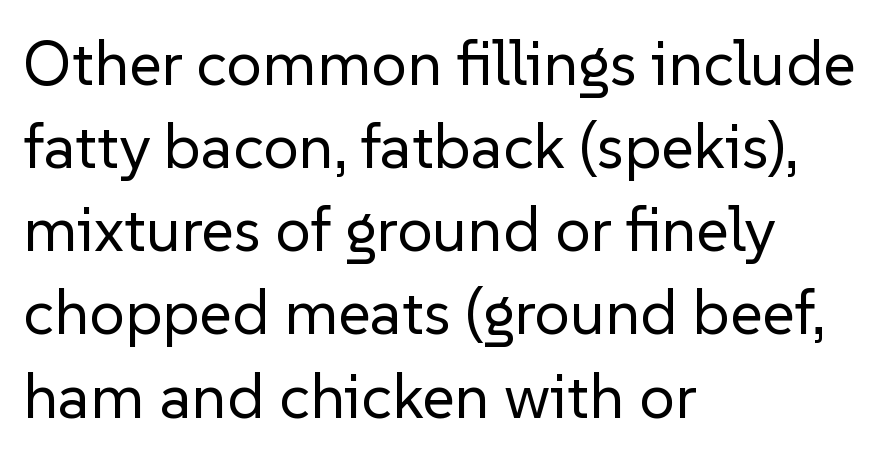
{"serif": "no", "italic": "no", "bold": "no", "weight": "regular", "width": "normal", "stroke_contrast": "low", "x_height": "medium", "monospaced": "no", "underline": "no", "align": "left", "line_spacing": "normal", "line_spacing_ratio": 1.32, "letter_spacing": "normal", "letter_spacing_em": 0.0, "glyph_px": 63}
